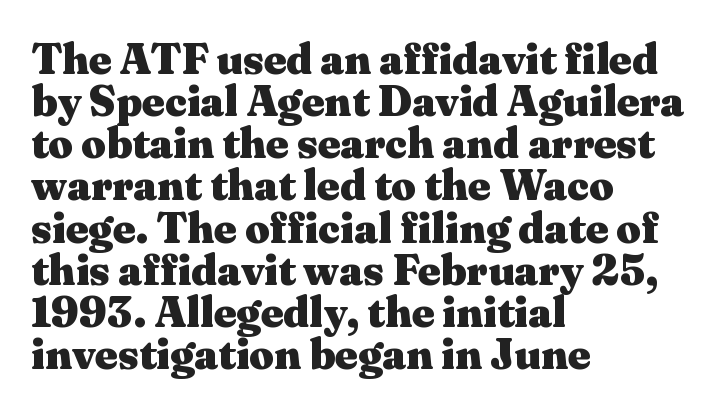
Q: Is the text bold? A: Yes.
Q: Is the text italic (slanted)? A: No, it is upright.
Q: Is the typeface a serif or a sans-serif typeface? A: Serif.
Q: Is the text underlined? A: No.
Q: How is the paragraph aligned? A: Left-aligned.
Q: Is the spacing between letters normal or unusually wide? A: Normal.
Q: Is the spacing between lines tight, normal or loose? A: Tight.
Q: Width (condensed, normal, or wide)? A: Wide.
Q: Stroke contrast? A: Medium.
Q: x-height? A: Medium.
Q: Monospaced? A: No.
